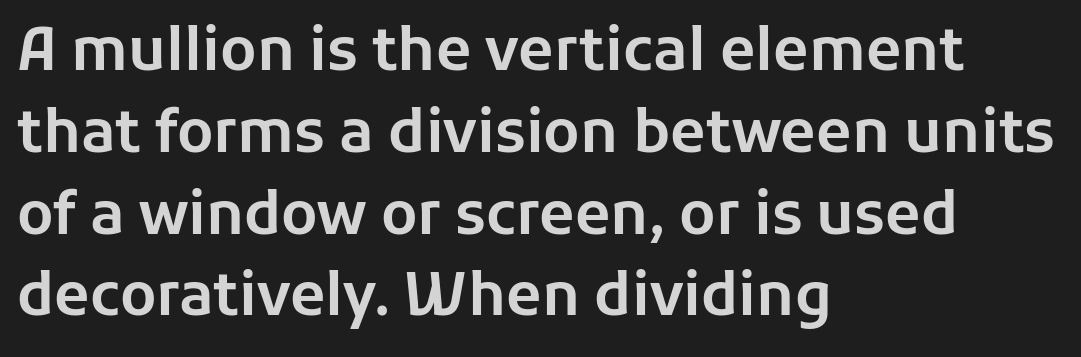
{"serif": "no", "italic": "no", "width": "normal", "stroke_contrast": "low", "x_height": "medium", "monospaced": "no", "underline": "no", "align": "left", "line_spacing": "normal", "line_spacing_ratio": 1.41, "letter_spacing": "normal", "letter_spacing_em": 0.0, "glyph_px": 58}
